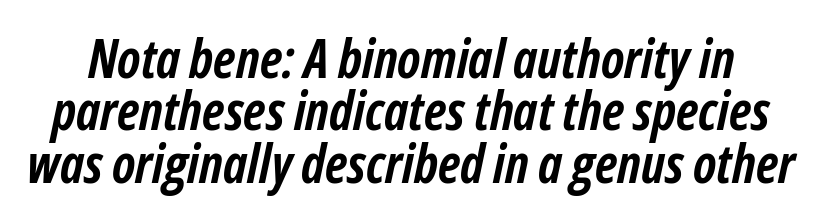
The image shows 53 px semibold, condensed type, italic (leaning right); set tight line spacing (0.99x), normal letter spacing, not underlined; low stroke contrast and a medium x-height.
